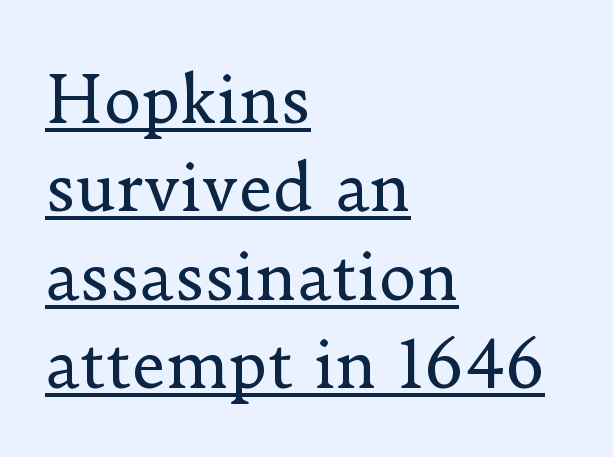
{"serif": "yes", "italic": "no", "bold": "no", "weight": "regular", "width": "normal", "stroke_contrast": "low", "x_height": "small", "monospaced": "no", "underline": "yes", "align": "left", "line_spacing": "normal", "line_spacing_ratio": 1.36, "letter_spacing": "normal", "letter_spacing_em": 0.0, "glyph_px": 65}
